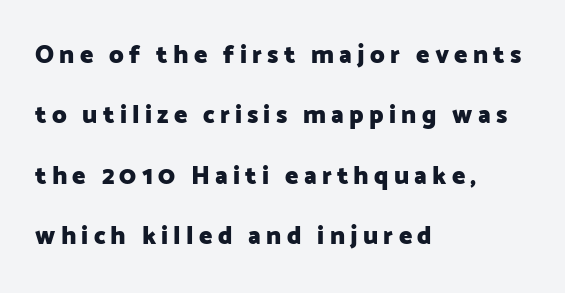
The image shows 25 px bold type, upright; set left-aligned, loose line spacing (2.42x), unusually wide letter spacing (+0.21 em), not underlined.
